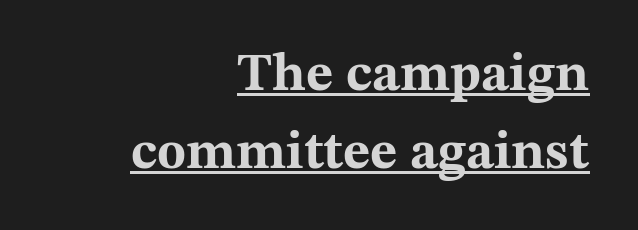
{"serif": "yes", "italic": "no", "bold": "yes", "weight": "bold", "width": "wide", "stroke_contrast": "medium", "x_height": "medium", "monospaced": "no", "underline": "yes", "align": "right", "line_spacing": "normal", "line_spacing_ratio": 1.47, "letter_spacing": "normal", "letter_spacing_em": 0.0, "glyph_px": 53}
